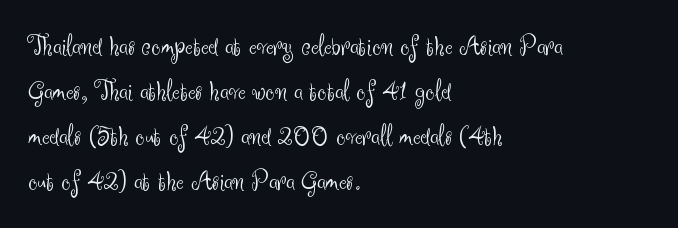
Line spacing here is normal. Beneath every word, the page is bare. Stems and bowls with no extra thickness — not bold. The letters advance in unequal steps, a hallmark of proportional type. Left-aligned paragraph, ragged on the right.
